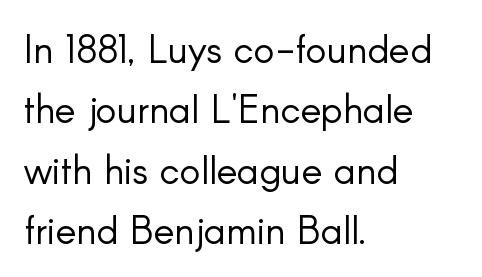
Q: Is the text bold? A: No.
Q: Is the text italic (slanted)? A: No, it is upright.
Q: Is the typeface a serif or a sans-serif typeface? A: Sans-serif.
Q: Is the text underlined? A: No.
Q: How is the paragraph aligned? A: Left-aligned.
Q: Is the spacing between letters normal or unusually wide? A: Normal.
Q: Is the spacing between lines tight, normal or loose? A: Normal.
Q: Width (condensed, normal, or wide)? A: Normal.
Q: Stroke contrast? A: Low.
Q: x-height? A: Small.
Q: Monospaced? A: No.
